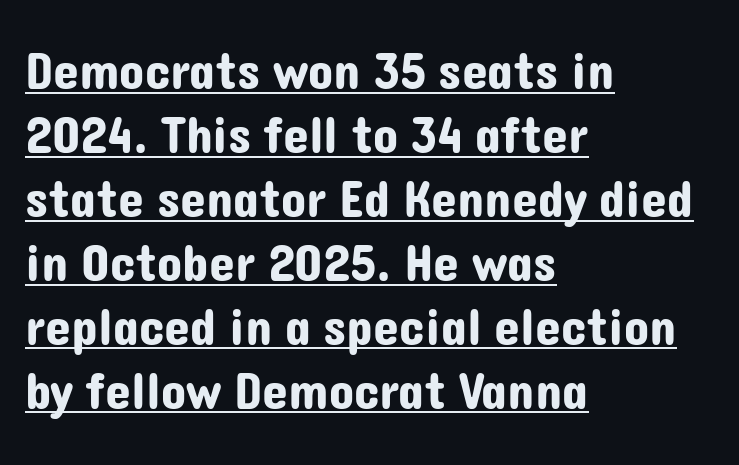
{"serif": "no", "italic": "no", "width": "normal", "stroke_contrast": "low", "x_height": "medium", "monospaced": "no", "underline": "yes", "align": "left", "line_spacing_ratio": 1.23, "letter_spacing": "normal", "letter_spacing_em": 0.0, "glyph_px": 52}
